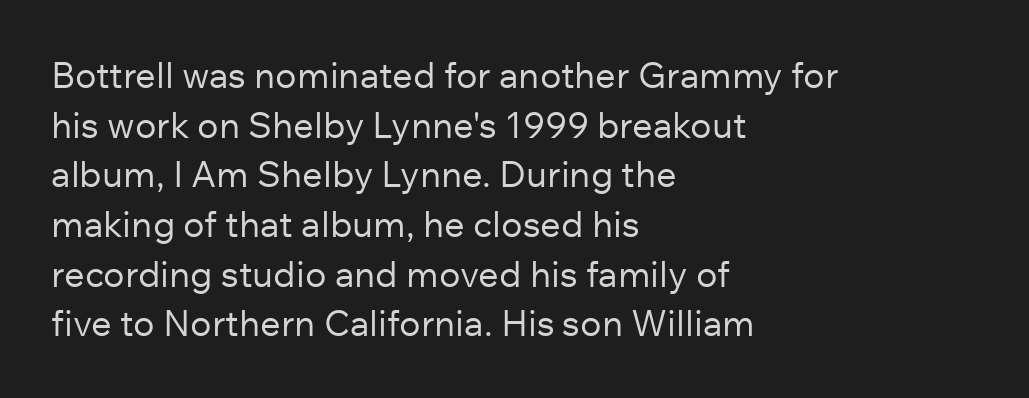
The image shows 36 px regular-weight sans-serif type, upright; set left-aligned, normal line spacing (1.38x), normal letter spacing, not underlined; low stroke contrast and a medium x-height.
